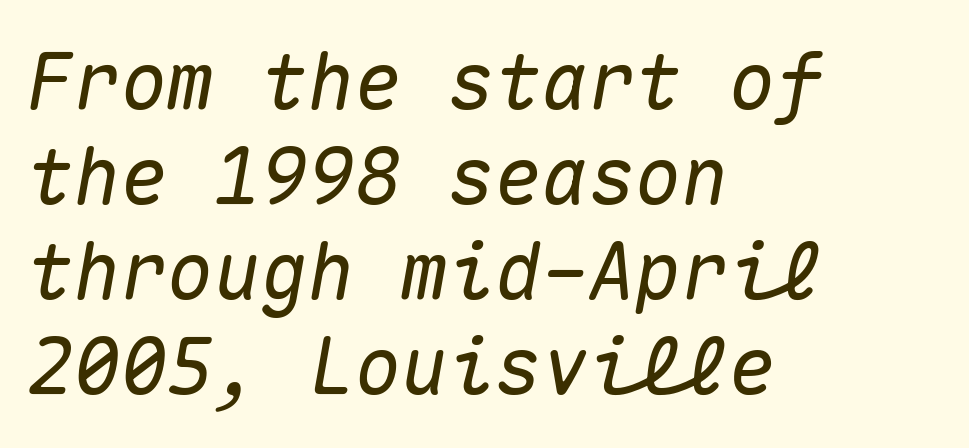
Q: Is the text italic (slanted)? A: Yes, it leans right by about 10 degrees.
Q: Is the text underlined? A: No.
Q: How is the paragraph aligned? A: Left-aligned.
Q: Is the spacing between letters normal or unusually wide? A: Normal.
Q: Width (condensed, normal, or wide)? A: Normal.
Q: Stroke contrast? A: Medium.
Q: x-height? A: Medium.
Q: Monospaced? A: Yes.
